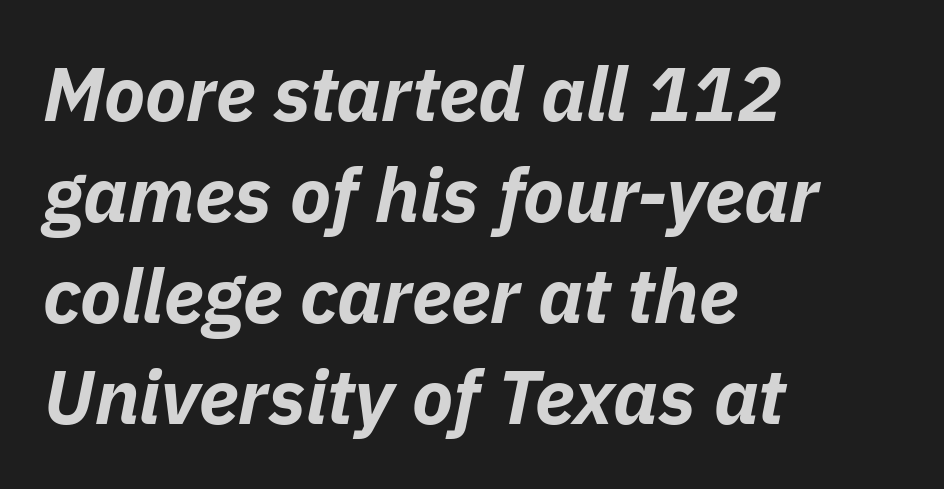
Students, this is bold: see how much ink each stroke carries. The letters advance in unequal steps, a hallmark of proportional type. Short note: letters normally spaced. These lines were composed using italics.
